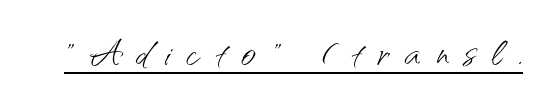
These lines are composed in type without serifs. Compared with typical body copy, the letter spacing here is much looser. The letters advance in unequal steps, a hallmark of proportional type. The font is comparable to plain body text, perhaps lighter. The string is rendered with underlining switched on.
